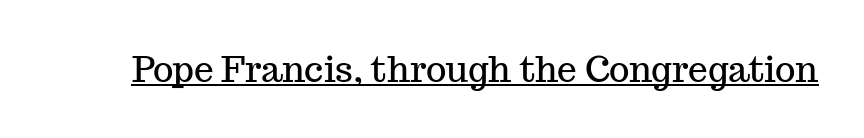
{"serif": "yes", "italic": "no", "width": "normal", "stroke_contrast": "medium", "x_height": "medium", "monospaced": "no", "underline": "yes", "letter_spacing": "normal", "letter_spacing_em": 0.0, "glyph_px": 35}
